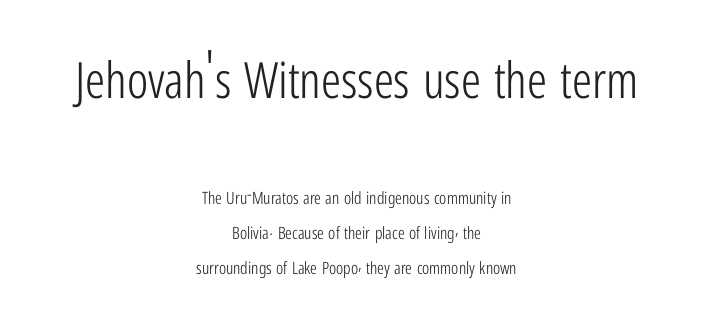
The font's upright variant was chosen for this text. The gaps between neighbouring characters are ordinary and unremarkable. This block would shrink considerably if given ordinary leading; it's expanded now. These lines are composed in type without serifs. The passage shown is not underscored anywhere.
